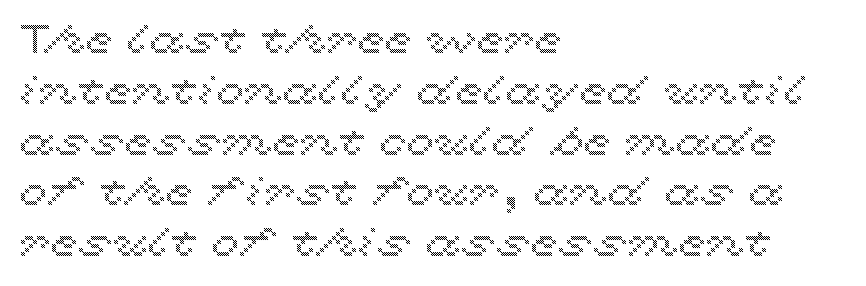
The image shows 40 px wide type; set left-aligned, normal line spacing (1.27x), normal letter spacing, not underlined; a medium x-height.
